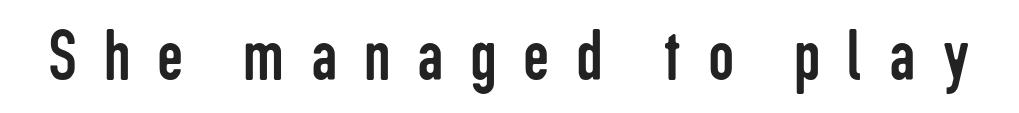
Q: Is the text bold? A: No.
Q: Is the text italic (slanted)? A: No, it is upright.
Q: Is the typeface a serif or a sans-serif typeface? A: Sans-serif.
Q: Is the text underlined? A: No.
Q: Is the spacing between letters normal or unusually wide? A: Unusually wide.
Q: Width (condensed, normal, or wide)? A: Condensed.
Q: Stroke contrast? A: Low.
Q: x-height? A: Medium.
Q: Monospaced? A: No.
